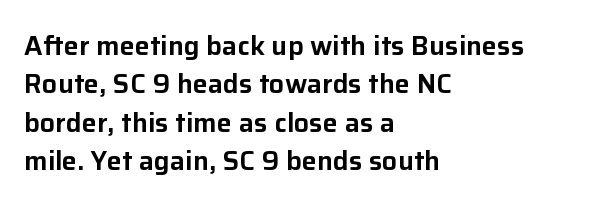
Q: Is the text italic (slanted)? A: No, it is upright.
Q: Is the text underlined? A: No.
Q: How is the paragraph aligned? A: Left-aligned.
Q: Is the spacing between letters normal or unusually wide? A: Normal.
Q: Is the spacing between lines tight, normal or loose? A: Normal.
